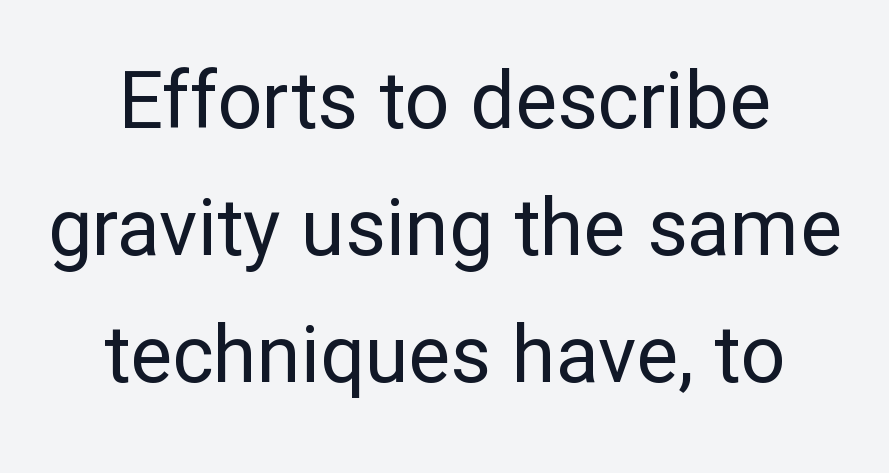
The image shows 79 px regular-weight sans-serif type, upright; set normal line spacing (1.61x), normal letter spacing, not underlined; low stroke contrast and a medium x-height.
